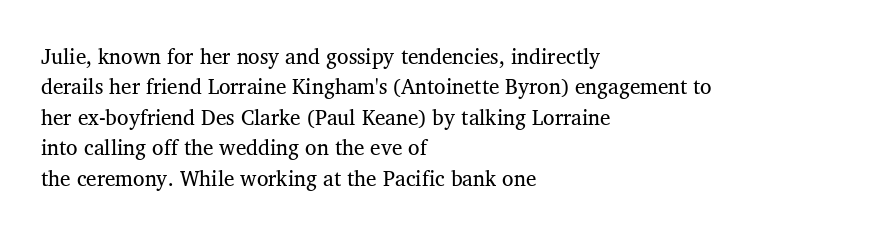
The image shows 21 px text type, upright; set left-aligned, normal line spacing (1.45x), normal letter spacing, not underlined.
